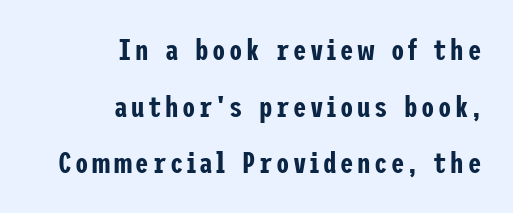
This rendering features lettering with no underline. Rendered with straight, roman letterforms. The designer went with a sans here, leaving each stem footless. Layout note: lines flush right.
